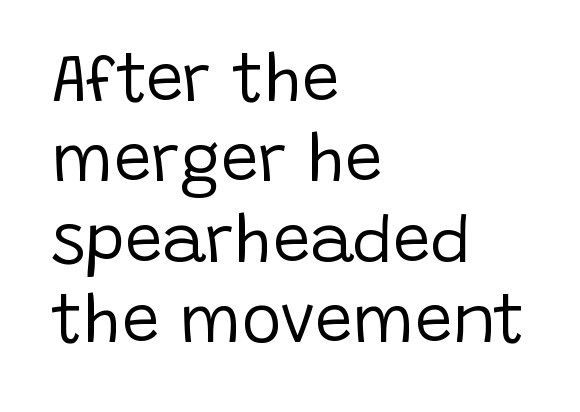
The image shows 67 px regular-weight sans-serif type, upright; set left-aligned, line spacing 1.2x, normal letter spacing, not underlined; low stroke contrast and a large x-height.
